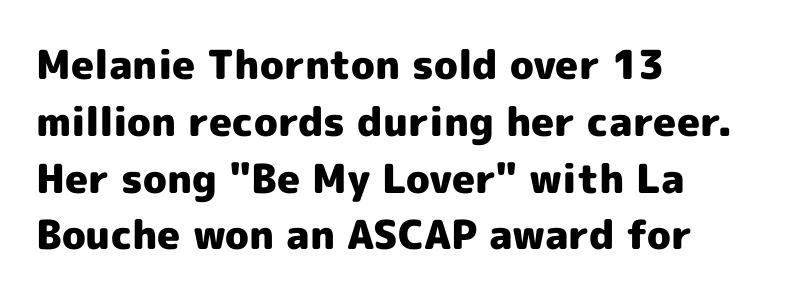
The image shows 40 px heavy sans-serif type, upright; set left-aligned, normal line spacing (1.42x), normal letter spacing, not underlined; a medium x-height.
